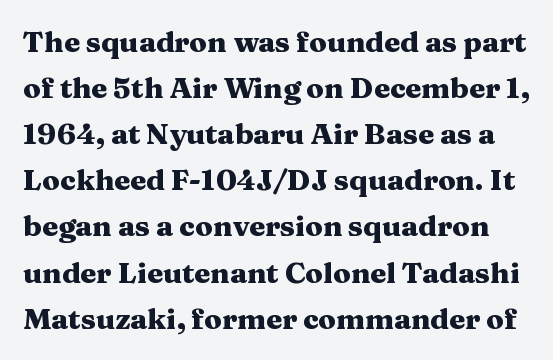
{"serif": "yes", "italic": "no", "bold": "yes", "weight": "heavy", "width": "wide", "stroke_contrast": "medium", "x_height": "medium", "monospaced": "no", "underline": "no", "line_spacing": "normal", "line_spacing_ratio": 1.59, "letter_spacing": "normal", "letter_spacing_em": 0.0, "glyph_px": 29}
